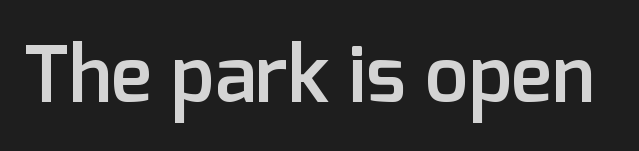
No extra tracking has been applied to these lines. To sum up the face: it is a sans, with no serifs. The axis of the letterforms is exactly vertical. Strokes here are thickened, but only to semibold level.
